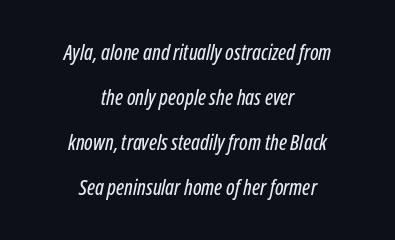
{"italic": "yes", "lean": "right", "slant_degrees": 12, "underline": "no", "align": "center", "line_spacing": "loose", "line_spacing_ratio": 2.15, "letter_spacing": "normal", "letter_spacing_em": 0.0, "glyph_px": 21}
